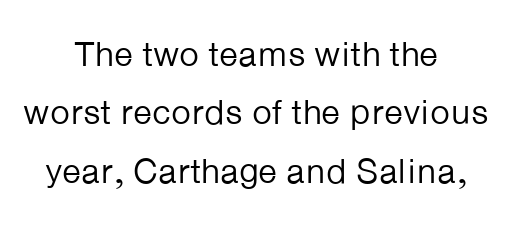
The image shows 35 px regular-weight sans-serif type, upright; set centered, normal line spacing (1.67x), normal letter spacing, not underlined; low stroke contrast and a medium x-height.
